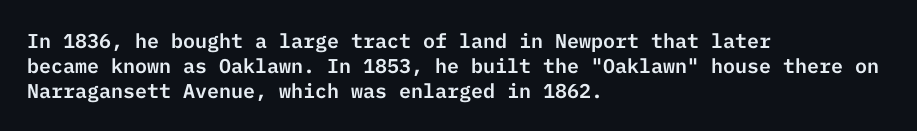
A roman cut, with each character standing at attention. The letters sit at their default tracking, neither squeezed nor spread. Compared with a centered layout, this one pins lines to the left instead. Clear beneath every line of the passage.
